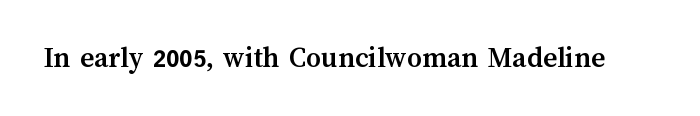
The image shows 30 px semibold type, upright; set normal letter spacing, not underlined; medium stroke contrast and a medium x-height.
